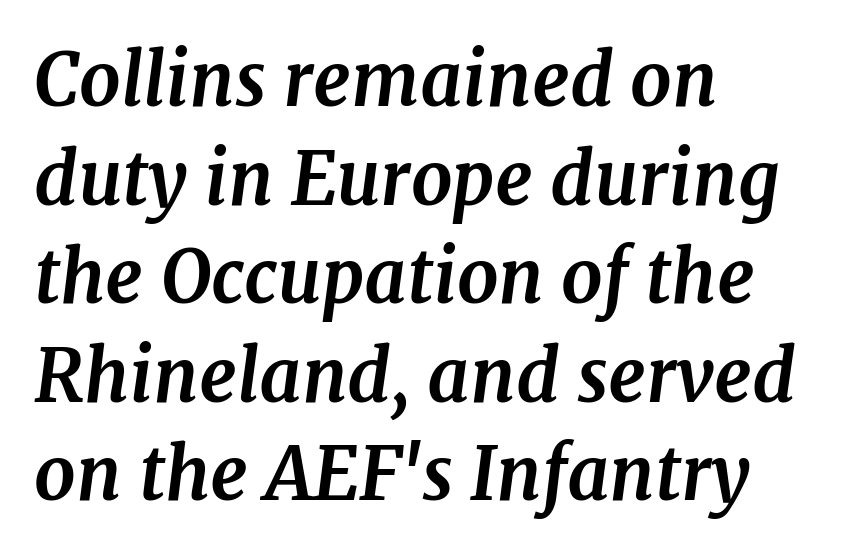
{"serif": "yes", "italic": "yes", "lean": "right", "slant_degrees": 7, "bold": "yes", "weight": "bold", "width": "normal", "stroke_contrast": "medium", "x_height": "medium", "monospaced": "no", "underline": "no", "align": "left", "line_spacing": "normal", "line_spacing_ratio": 1.35, "letter_spacing": "normal", "letter_spacing_em": 0.0, "glyph_px": 73}
